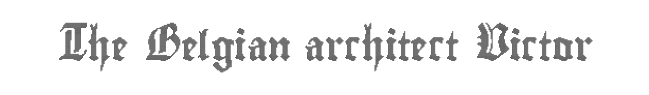
The horizontal fit of the characters is conventional and even. No word sits above an underline. The letters stand straight up with perfectly vertical stems. Here the designer chose a conventional face with non-uniform glyph widths.
